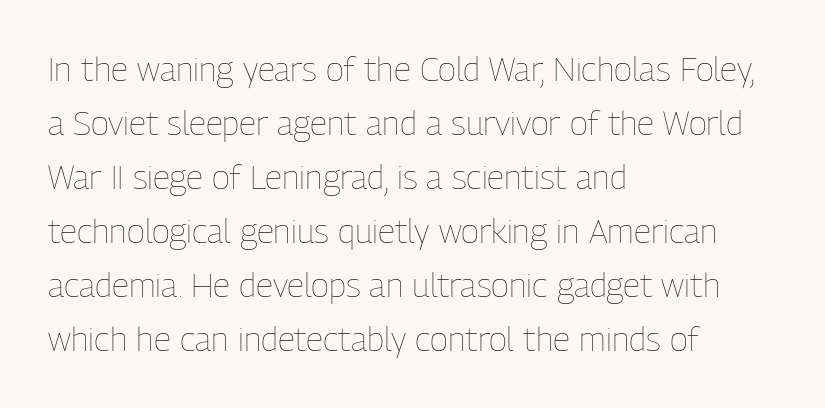
Here the designer chose a conventional face with non-uniform glyph widths. Any mark beneath the type? The region is blank. The specimen reads as upright at a glance. The face looks like a standard text weight, possibly lighter. This rendering uses left alignment, leaving the right contour irregular.
